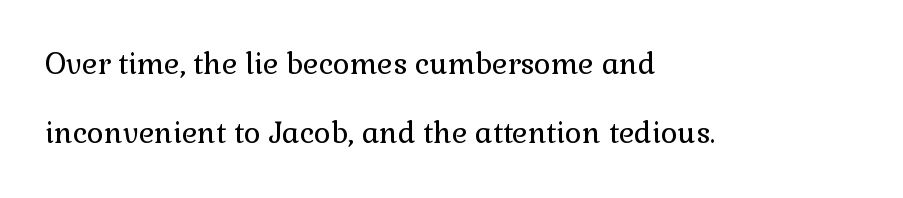
Q: Is the text bold? A: No.
Q: Is the text italic (slanted)? A: No, it is upright.
Q: Is the typeface a serif or a sans-serif typeface? A: Serif.
Q: Is the text underlined? A: No.
Q: How is the paragraph aligned? A: Left-aligned.
Q: Is the spacing between letters normal or unusually wide? A: Normal.
Q: Is the spacing between lines tight, normal or loose? A: Loose.
Q: Width (condensed, normal, or wide)? A: Normal.
Q: x-height? A: Medium.
Q: Monospaced? A: No.
